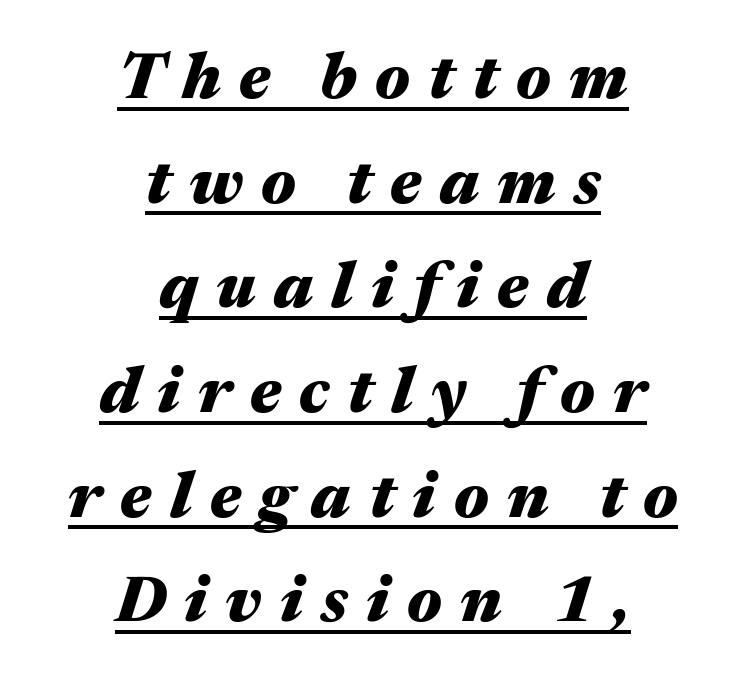
The image shows 65 px heavy, wide type, italic (leaning right); set centered, normal line spacing (1.61x), unusually wide letter spacing (+0.28 em), underlined; medium stroke contrast and a medium x-height.
